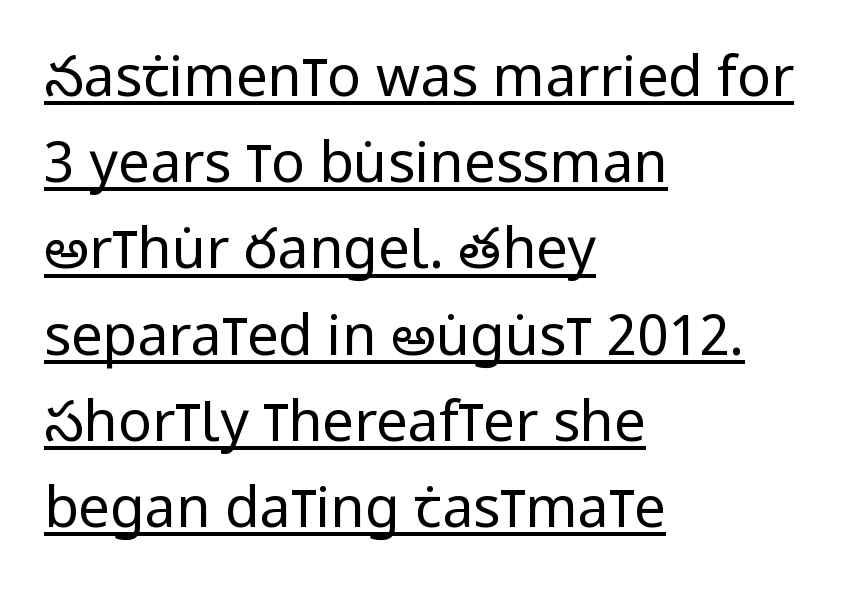
The image shows 56 px regular-weight, condensed sans-serif type, upright; set left-aligned, normal line spacing (1.54x), normal letter spacing, underlined; low stroke contrast and a large x-height.
